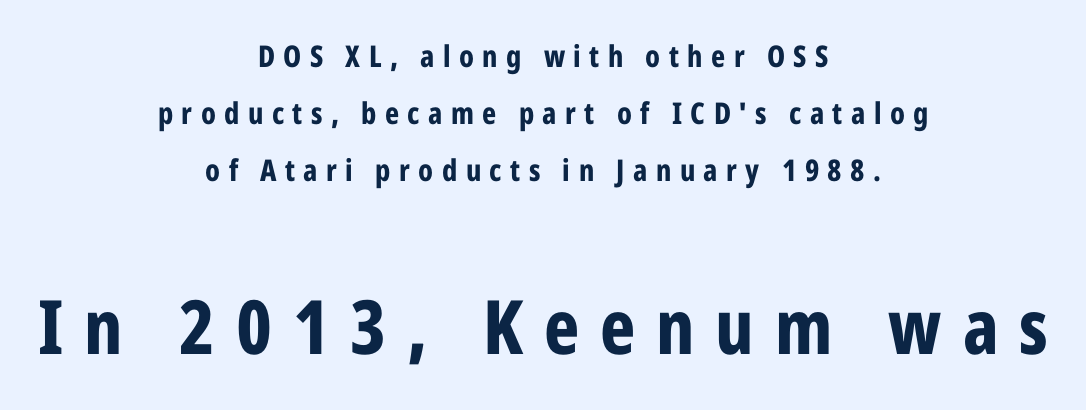
Type without underlining. Every letter is thick-stroked: bold, no question. Size hierarchy here favors the trailing block over the leading one. Upright lettering throughout. The lines are quadded center. Note the varied advance widths — an 'i' is clearly narrower than an 'm'.
